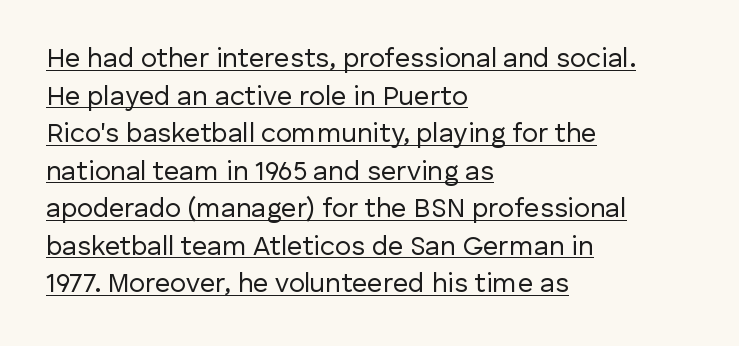
Does extra space separate the letters? No, they use regular spacing. Posture: vertical. The paragraph has a hard left edge and a soft right edge. Each line of the rendering has a horizontal stroke beneath the glyphs. Compared with a typical body face, this is equally light or lighter still. The space between consecutive lines is moderate.
